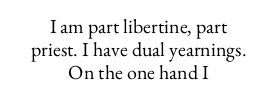
{"italic": "no", "bold": "no", "underline": "no", "align": "center", "line_spacing": "tight", "line_spacing_ratio": 1.14, "letter_spacing": "normal", "letter_spacing_em": 0.0, "glyph_px": 20}
